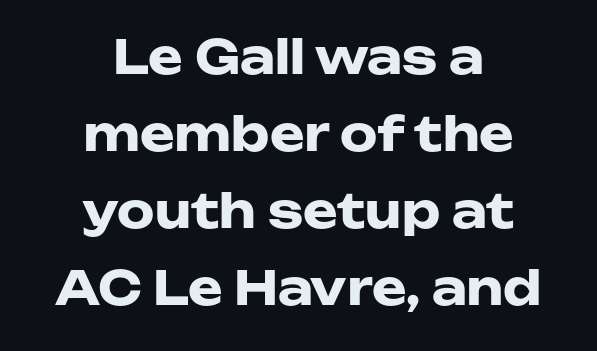
{"serif": "no", "italic": "no", "bold": "yes", "weight": "heavy", "width": "wide", "stroke_contrast": "low", "x_height": "medium", "monospaced": "no", "underline": "no", "align": "center", "line_spacing": "normal", "line_spacing_ratio": 1.64, "letter_spacing": "normal", "letter_spacing_em": 0.0, "glyph_px": 47}
